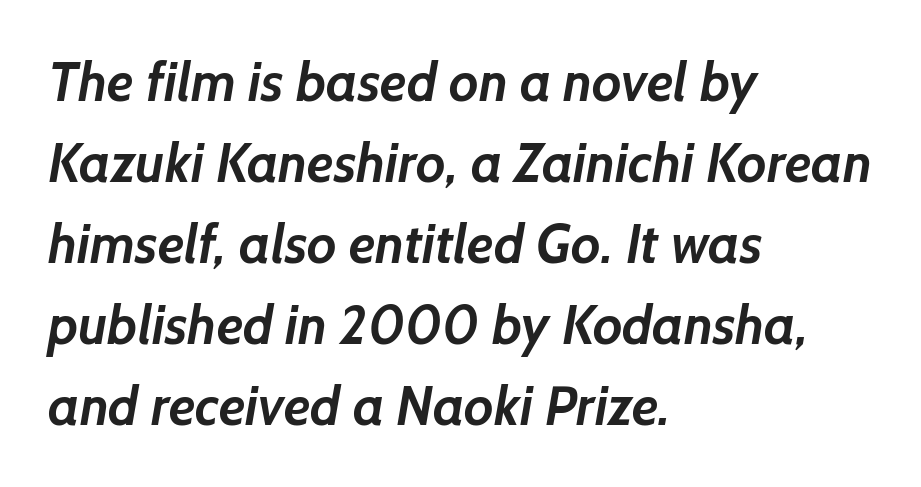
The image shows 54 px semibold sans-serif type; set left-aligned, normal line spacing (1.5x), normal letter spacing, not underlined; low stroke contrast and a medium x-height.
